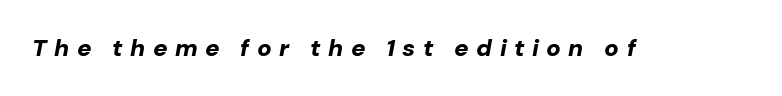
{"italic": "yes", "lean": "right", "slant_degrees": 10, "bold": "yes", "underline": "no", "letter_spacing": "wide", "letter_spacing_em": 0.31, "glyph_px": 24}
